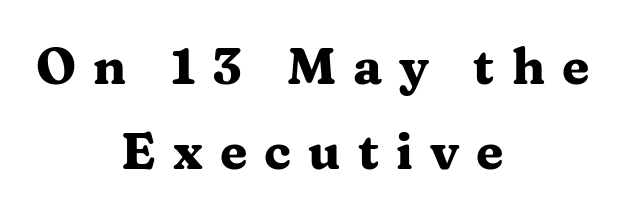
Q: Is the text bold? A: Yes.
Q: Is the text italic (slanted)? A: No, it is upright.
Q: Is the typeface a serif or a sans-serif typeface? A: Serif.
Q: Is the text underlined? A: No.
Q: How is the paragraph aligned? A: Centered.
Q: Is the spacing between letters normal or unusually wide? A: Unusually wide.
Q: Is the spacing between lines tight, normal or loose? A: Normal.
Q: Width (condensed, normal, or wide)? A: Wide.
Q: Stroke contrast? A: Medium.
Q: x-height? A: Medium.
Q: Monospaced? A: No.
